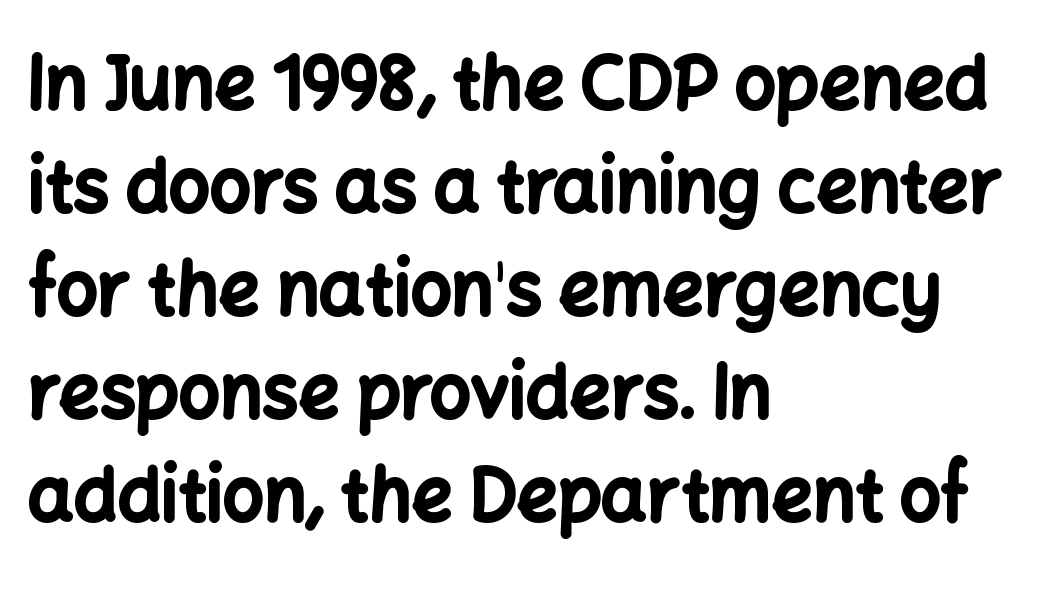
The image shows 72 px bold sans-serif type, upright; set left-aligned, normal line spacing (1.43x), normal letter spacing, not underlined; low stroke contrast and a medium x-height.
